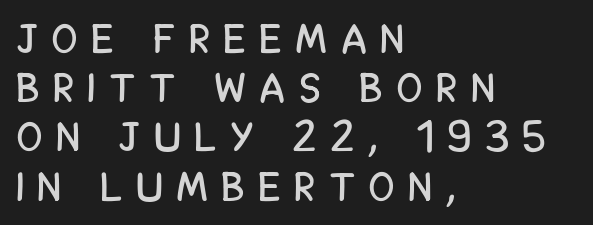
The specimen omits any rule beneath the text block's lines. This sample has the flowing, uneven cadence of proportional lettering. Is the block centered? No — it sits flush against the left margin. These lines have a slow, spaced-out rhythm from letter to letter. This rendering employs a face without finishing strokes, i.e., a sans-serif.
